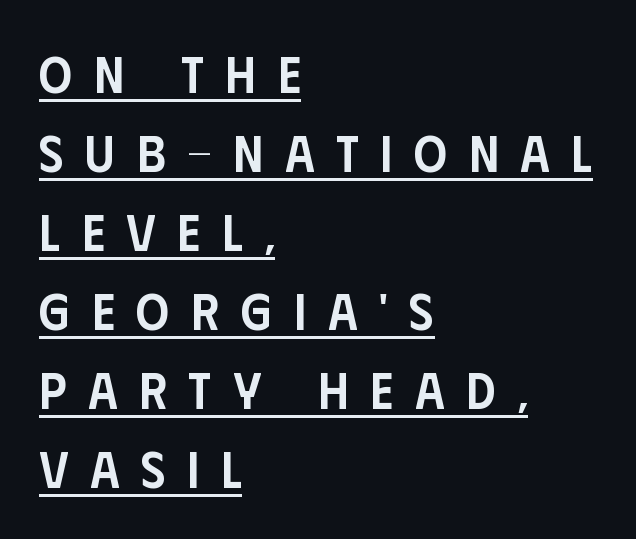
Q: Is the text bold? A: Semi-bold.
Q: Is the text italic (slanted)? A: No, it is upright.
Q: Is the typeface a serif or a sans-serif typeface? A: Sans-serif.
Q: Is the text underlined? A: Yes.
Q: How is the paragraph aligned? A: Left-aligned.
Q: Is the spacing between letters normal or unusually wide? A: Unusually wide.
Q: Is the spacing between lines tight, normal or loose? A: Normal.
Q: Width (condensed, normal, or wide)? A: Condensed.
Q: Stroke contrast? A: Low.
Q: x-height? A: Large.
Q: Monospaced? A: No.
